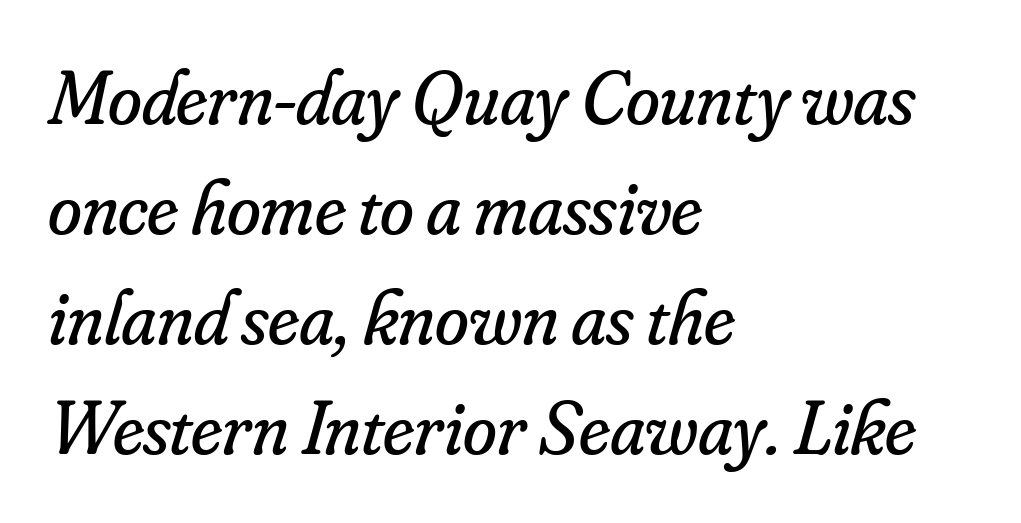
Any mark beneath the type? The region is blank. Nothing unusual about the tracking: characters are spaced as the font intends. On a weight scale, this lands at 450 or below. One-word summary of the alignment: left. The space between consecutive lines is moderate.
